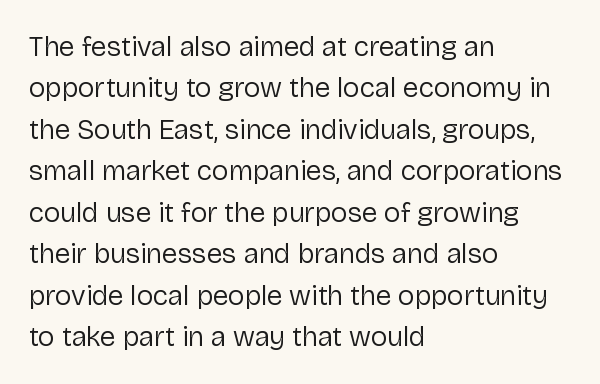
{"serif": "no", "italic": "no", "bold": "no", "weight": "regular", "width": "normal", "stroke_contrast": "low", "x_height": "medium", "monospaced": "no", "underline": "no", "align": "left", "line_spacing": "normal", "line_spacing_ratio": 1.48, "letter_spacing": "normal", "letter_spacing_em": 0.0, "glyph_px": 28}
